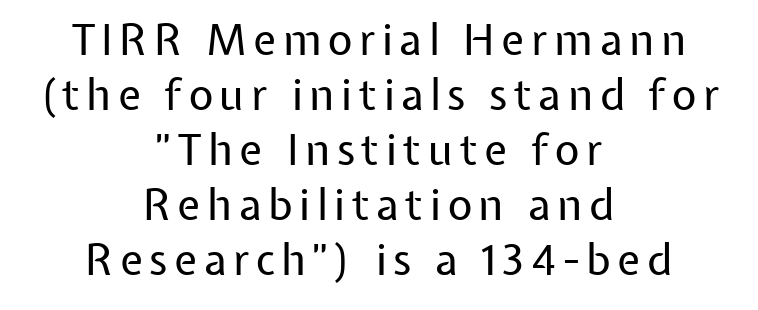
Q: Is the text bold? A: No.
Q: Is the text italic (slanted)? A: No, it is upright.
Q: Is the typeface a serif or a sans-serif typeface? A: Sans-serif.
Q: Is the text underlined? A: No.
Q: How is the paragraph aligned? A: Centered.
Q: Is the spacing between lines tight, normal or loose? A: Normal.
Q: Width (condensed, normal, or wide)? A: Normal.
Q: Stroke contrast? A: Low.
Q: x-height? A: Medium.
Q: Monospaced? A: No.
